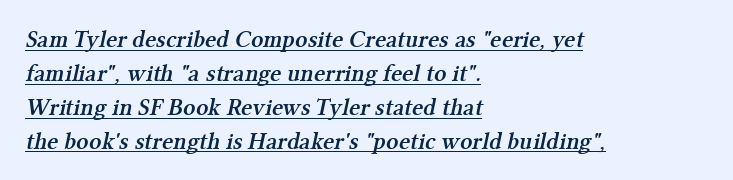
The image shows 24 px text type; set left-aligned, normal line spacing (1.41x), normal letter spacing, underlined.
